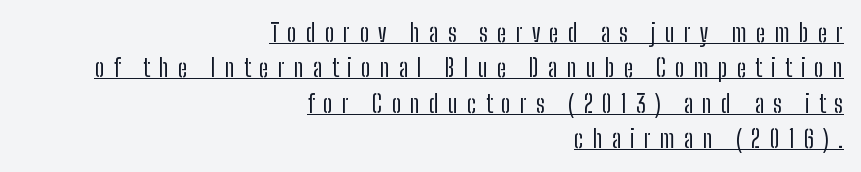
The image shows 24 px text type, upright; set right-aligned, normal line spacing (1.47x), unusually wide letter spacing (+0.38 em), underlined.
